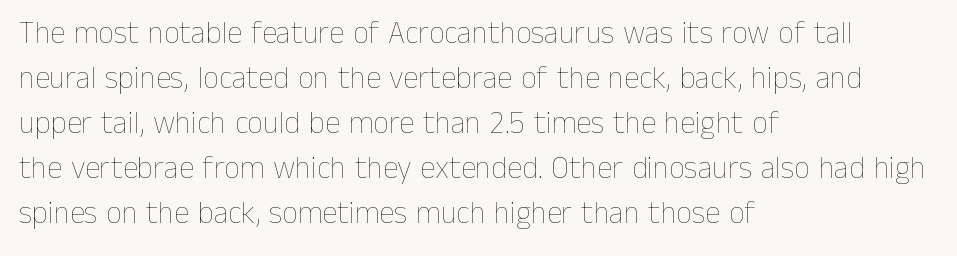
The type is set solid horizontally, with unmodified tracking. These lines are rendered in a variable-pitch font. Tall strokes in this sample are plumb rather than angled. The block of text has a typical density, with ordinary space between rows. The letters look calm and open, with moderate or lighter stems. Each line starts at the same left margin while the right side varies.
